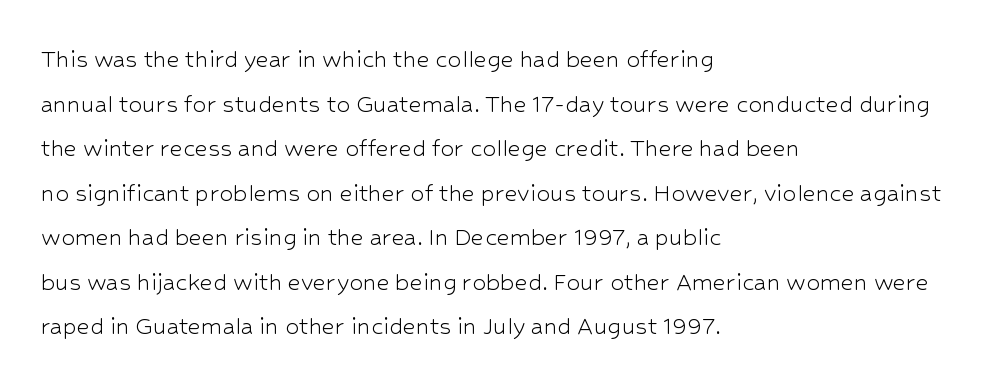
{"serif": "no", "italic": "no", "bold": "no", "weight": "light", "width": "normal", "stroke_contrast": "low", "x_height": "medium", "monospaced": "no", "underline": "no", "align": "left", "line_spacing": "normal", "line_spacing_ratio": 1.59, "letter_spacing": "normal", "letter_spacing_em": 0.0, "glyph_px": 28}
